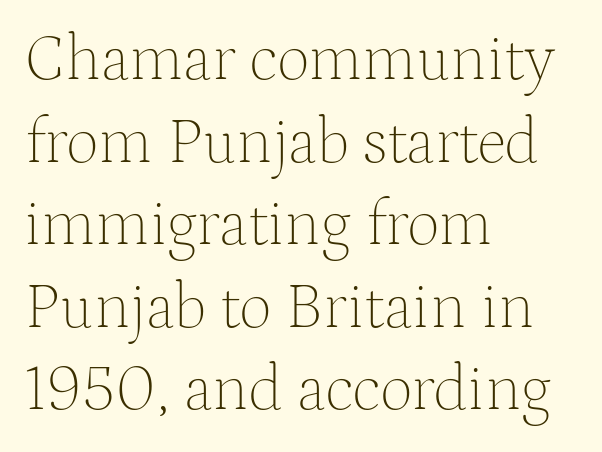
{"serif": "yes", "italic": "no", "bold": "no", "weight": "thin", "width": "normal", "stroke_contrast": "medium", "x_height": "medium", "monospaced": "no", "underline": "no", "align": "left", "line_spacing": "normal", "line_spacing_ratio": 1.29, "letter_spacing": "normal", "letter_spacing_em": 0.0, "glyph_px": 64}
